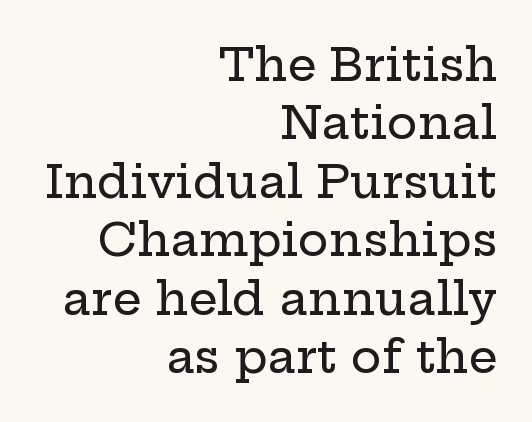
{"serif": "yes", "italic": "no", "width": "wide", "stroke_contrast": "low", "x_height": "medium", "monospaced": "no", "underline": "no", "align": "right", "line_spacing": "normal", "line_spacing_ratio": 1.27, "letter_spacing": "normal", "letter_spacing_em": 0.0, "glyph_px": 46}
